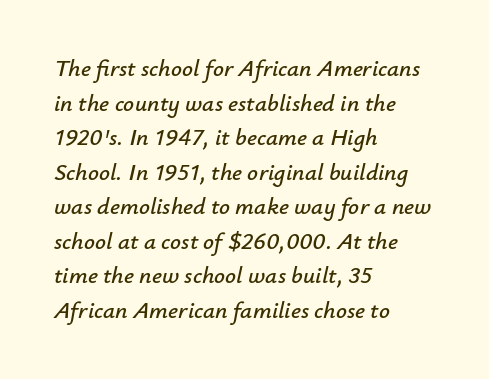
{"italic": "yes", "lean": "right", "slant_degrees": 12, "underline": "no", "align": "left", "line_spacing": "normal", "line_spacing_ratio": 1.44, "letter_spacing": "normal", "letter_spacing_em": 0.0, "glyph_px": 24}
